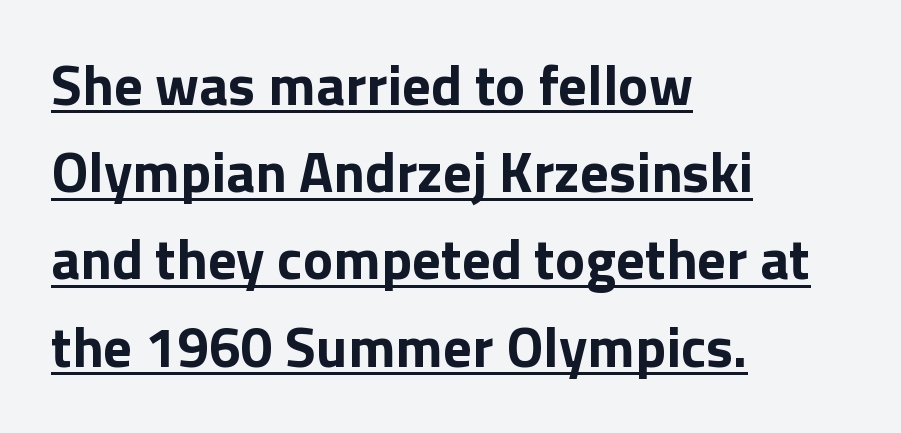
Q: Is the text bold? A: Yes.
Q: Is the text italic (slanted)? A: No, it is upright.
Q: Is the typeface a serif or a sans-serif typeface? A: Sans-serif.
Q: Is the text underlined? A: Yes.
Q: How is the paragraph aligned? A: Left-aligned.
Q: Is the spacing between letters normal or unusually wide? A: Normal.
Q: Is the spacing between lines tight, normal or loose? A: Normal.
Q: Width (condensed, normal, or wide)? A: Normal.
Q: Stroke contrast? A: Low.
Q: x-height? A: Medium.
Q: Monospaced? A: No.
